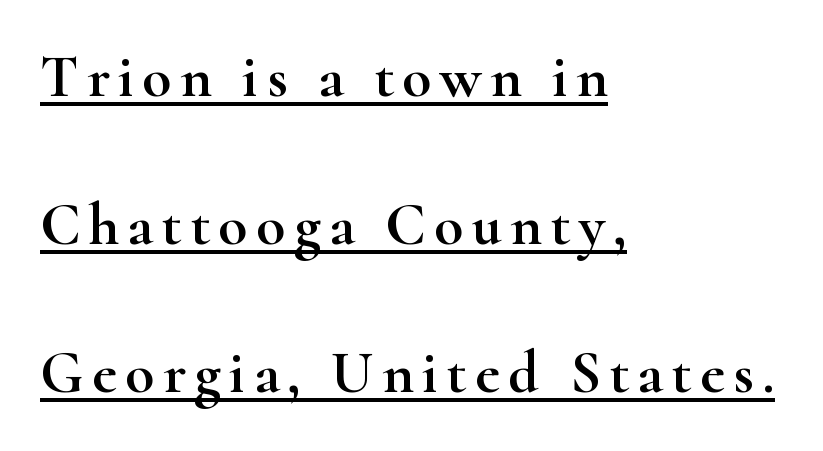
Somebody hit Ctrl+U on this one — the words are underlined. Horizontal bands of white between lines are thick stripes. Does the copy run flush right? No — it runs flush left. The glyphs in this specimen are seriffed. A typesetter would call this proportional, since set widths differ per character.
